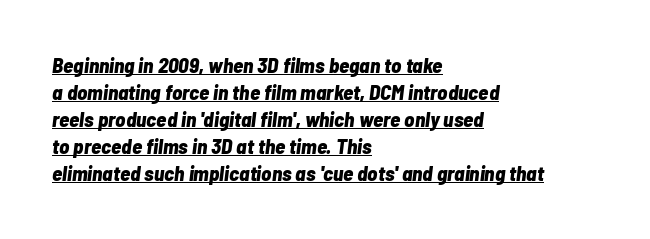
Bold? Absolutely — the strokes are thick and heavy. Caption: standard tracking, unaltered. Honestly, the underline is the first thing you notice here. Compared with typical paragraphs, the rows here are spaced about the same. The rendering applies a slant to the glyphs. Leftover space on each line is placed entirely after the last word.
